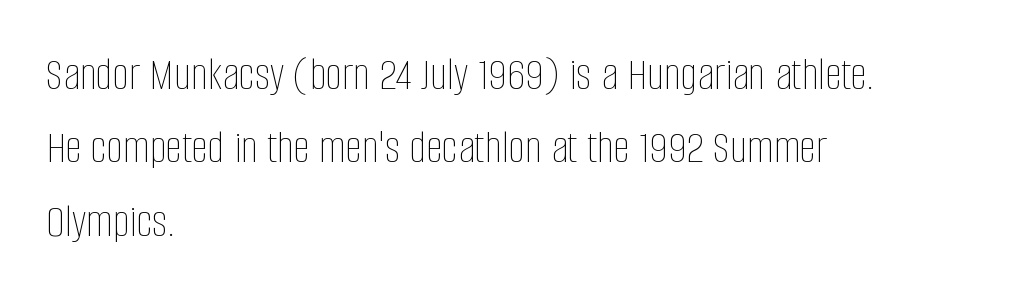
Q: Is the text bold? A: No.
Q: Is the text italic (slanted)? A: No, it is upright.
Q: Is the text underlined? A: No.
Q: How is the paragraph aligned? A: Left-aligned.
Q: Is the spacing between letters normal or unusually wide? A: Normal.
Q: Is the spacing between lines tight, normal or loose? A: Normal.
Q: Width (condensed, normal, or wide)? A: Condensed.
Q: Stroke contrast? A: Low.
Q: x-height? A: Large.
Q: Monospaced? A: No.
